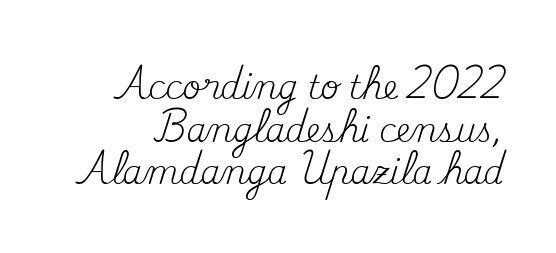
The image shows 32 px regular-weight serif type; set normal line spacing (1.33x), normal letter spacing, not underlined; medium stroke contrast and a small x-height.
